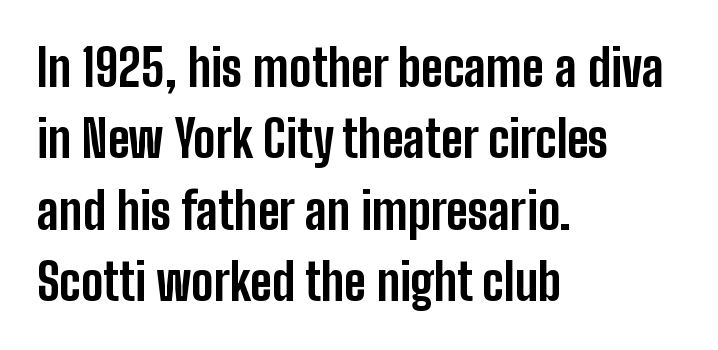
The image shows 50 px bold, condensed sans-serif type, upright; set left-aligned, normal line spacing (1.43x), normal letter spacing, not underlined; low stroke contrast and a medium x-height.
